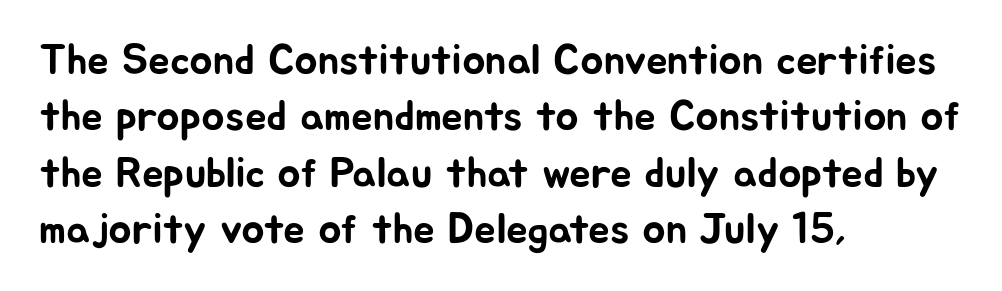
The lettering holds an erect, upright posture throughout. Does the type have serifs? No, each stem ends abruptly. Note the varied advance widths — an 'i' is clearly narrower than an 'm'. Normally led — the rows are evenly, conventionally spaced.
